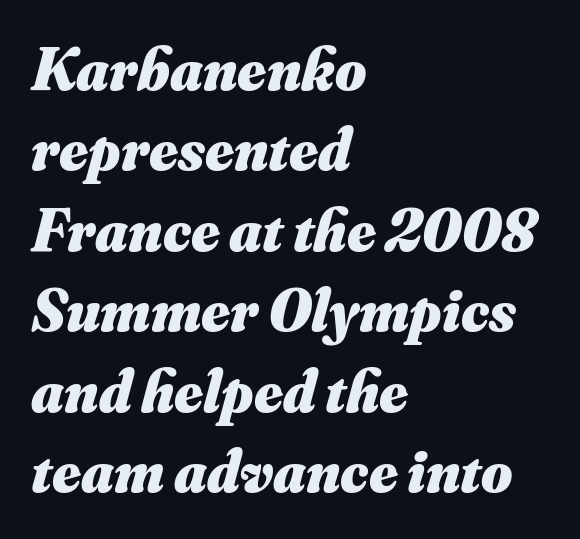
The image shows 60 px heavy type, italic (leaning right); set left-aligned, normal line spacing (1.34x), normal letter spacing, not underlined; medium stroke contrast and a small x-height.
